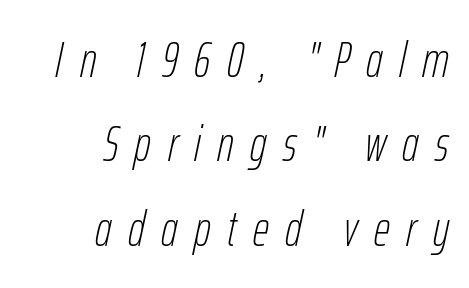
The image shows 50 px thin, condensed type, italic (leaning right); set right-aligned, normal line spacing (1.69x), unusually wide letter spacing (+0.33 em), not underlined; low stroke contrast and a medium x-height.
